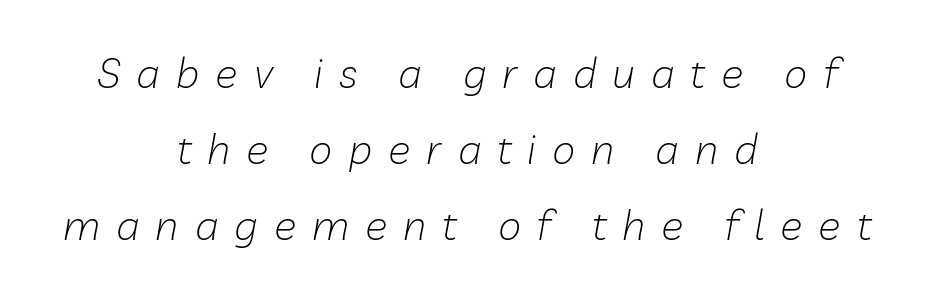
Q: Is the text bold? A: No.
Q: Is the text italic (slanted)? A: Yes, it leans right by about 10 degrees.
Q: Is the text underlined? A: No.
Q: How is the paragraph aligned? A: Centered.
Q: Is the spacing between letters normal or unusually wide? A: Unusually wide.
Q: Width (condensed, normal, or wide)? A: Normal.
Q: Stroke contrast? A: Low.
Q: x-height? A: Medium.
Q: Monospaced? A: No.
